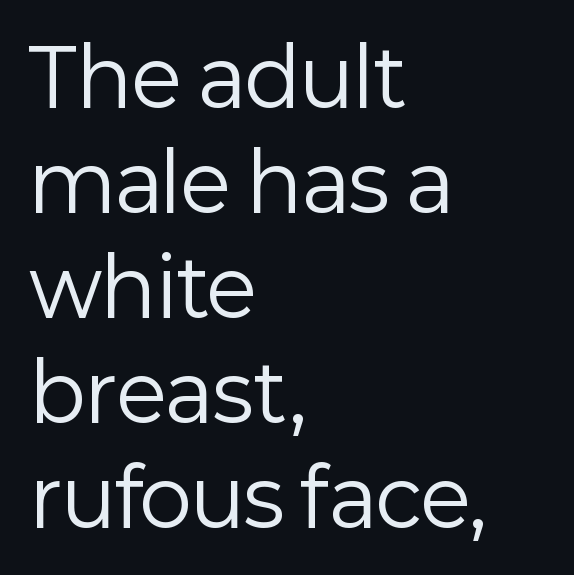
{"serif": "no", "italic": "no", "bold": "no", "weight": "regular", "width": "normal", "stroke_contrast": "low", "x_height": "medium", "monospaced": "no", "underline": "no", "align": "left", "line_spacing": "normal", "line_spacing_ratio": 1.33, "letter_spacing": "normal", "letter_spacing_em": 0.0, "glyph_px": 79}
